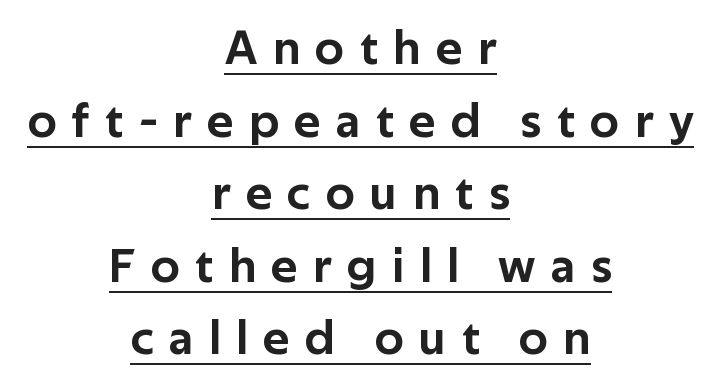
Q: Is the text italic (slanted)? A: No, it is upright.
Q: Is the typeface a serif or a sans-serif typeface? A: Sans-serif.
Q: Is the text underlined? A: Yes.
Q: How is the paragraph aligned? A: Centered.
Q: Is the spacing between letters normal or unusually wide? A: Unusually wide.
Q: Is the spacing between lines tight, normal or loose? A: Normal.
Q: Width (condensed, normal, or wide)? A: Normal.
Q: Stroke contrast? A: Low.
Q: x-height? A: Medium.
Q: Monospaced? A: No.
